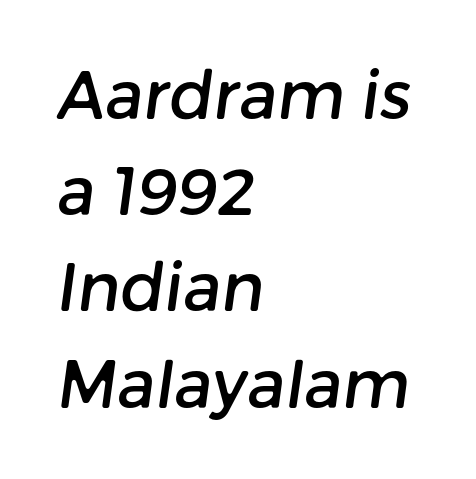
{"serif": "no", "width": "normal", "stroke_contrast": "low", "x_height": "medium", "monospaced": "no", "underline": "no", "align": "left", "line_spacing": "normal", "line_spacing_ratio": 1.48, "letter_spacing": "normal", "letter_spacing_em": 0.0, "glyph_px": 65}
